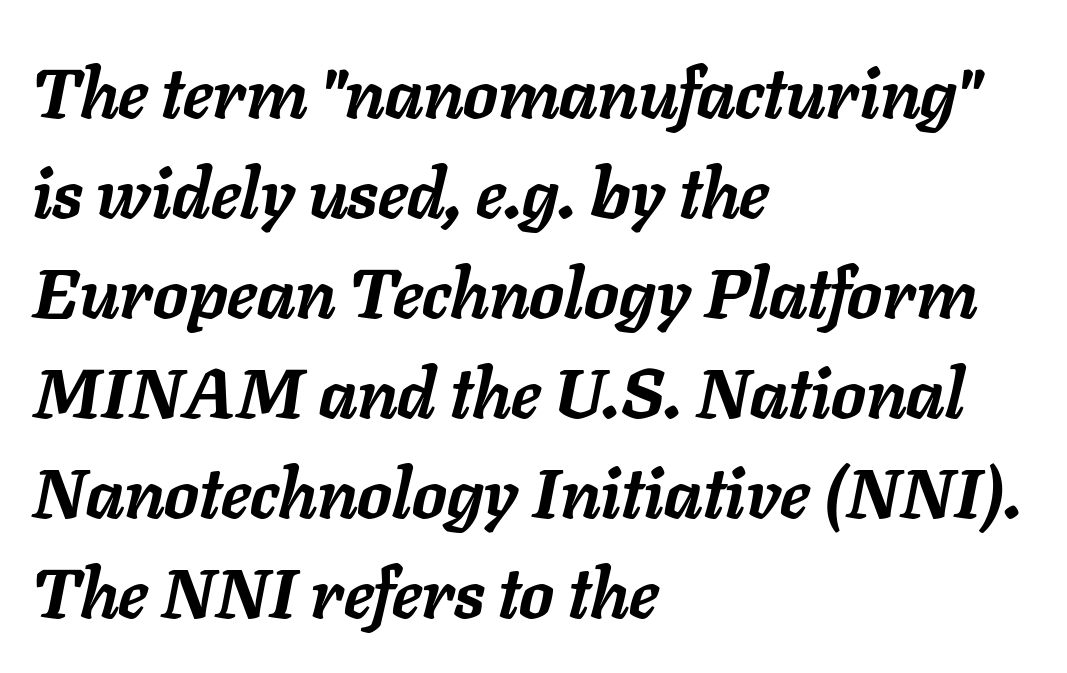
Q: Is the text bold? A: Yes.
Q: Is the text italic (slanted)? A: Yes, it leans right by about 11 degrees.
Q: Is the text underlined? A: No.
Q: How is the paragraph aligned? A: Left-aligned.
Q: Is the spacing between letters normal or unusually wide? A: Normal.
Q: Is the spacing between lines tight, normal or loose? A: Normal.
Q: Width (condensed, normal, or wide)? A: Normal.
Q: Stroke contrast? A: Low.
Q: x-height? A: Medium.
Q: Monospaced? A: No.
